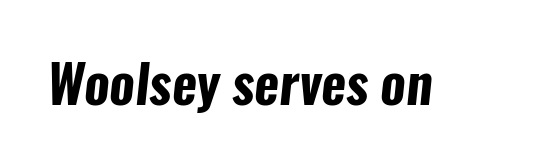
This rendering employs a face without finishing strokes, i.e., a sans-serif. Glance below the letters and you will spot only blank space. Stroke thickness is high; the sample reads as a true bold. Here the designer chose a conventional face with non-uniform glyph widths. The type is set solid horizontally, with unmodified tracking.
